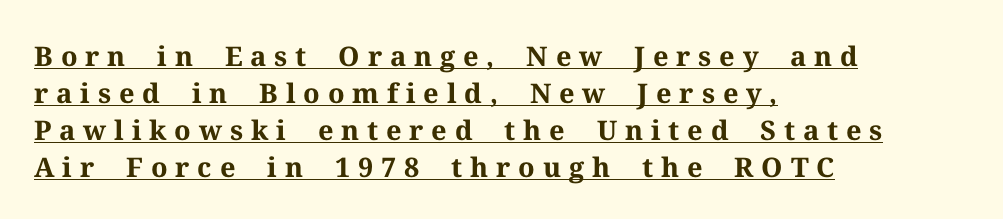
{"italic": "no", "bold": "yes", "underline": "yes", "align": "left", "line_spacing": "normal", "line_spacing_ratio": 1.37, "letter_spacing": "wide", "letter_spacing_em": 0.29, "glyph_px": 27}
